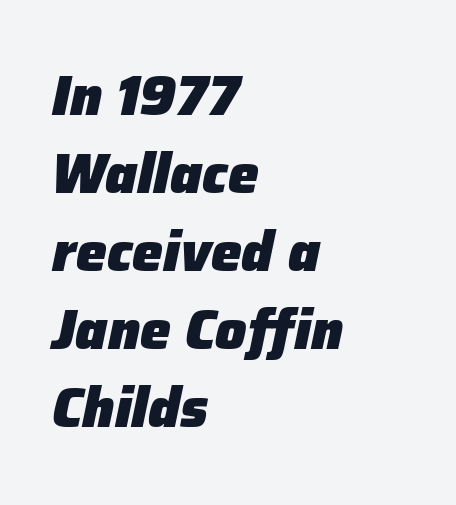
The passage shown is emphatically bold. Here the glyphs are tracked normally, forming tight word shapes. One glance says typical: line gaps are just what's usual. Is the block centered? No — it sits flush against the left margin.
